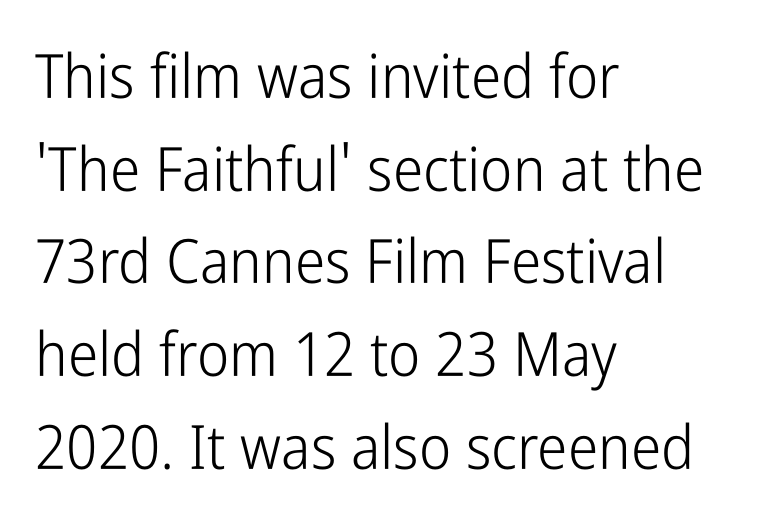
Is this a fixed-width face? No — the glyphs have proportional, varying widths. Descender tails drop into unmarked territory. Which margin do the lines hug? The left one — the right edge is uneven. Is there any slant? The stems are plumb.
